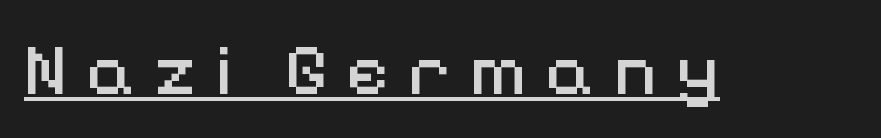
{"serif": "no", "italic": "no", "bold": "no", "weight": "regular", "width": "normal", "stroke_contrast": "medium", "x_height": "medium", "monospaced": "no", "underline": "yes", "letter_spacing": "wide", "letter_spacing_em": 0.25, "glyph_px": 74}
